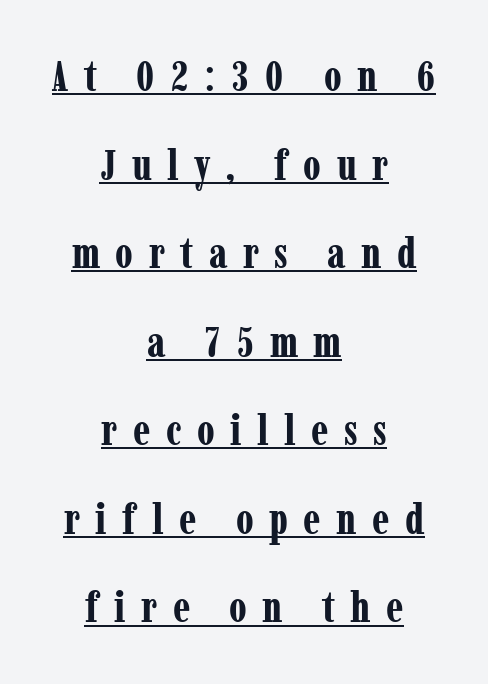
Q: Is the text bold? A: Yes.
Q: Is the text italic (slanted)? A: No, it is upright.
Q: Is the typeface a serif or a sans-serif typeface? A: Serif.
Q: Is the text underlined? A: Yes.
Q: How is the paragraph aligned? A: Centered.
Q: Is the spacing between letters normal or unusually wide? A: Unusually wide.
Q: Is the spacing between lines tight, normal or loose? A: Loose.
Q: Width (condensed, normal, or wide)? A: Condensed.
Q: Stroke contrast? A: Low.
Q: x-height? A: Medium.
Q: Monospaced? A: No.
